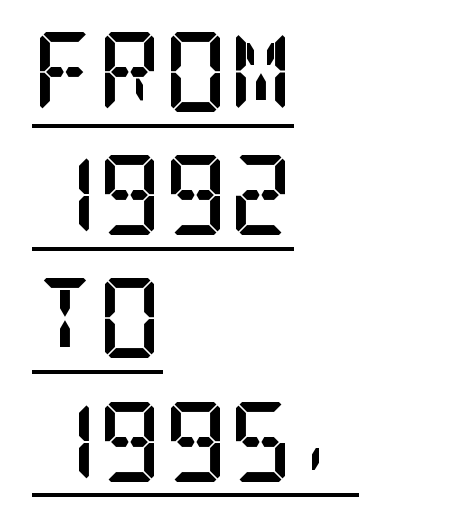
Q: Is the text bold? A: Yes.
Q: Is the text italic (slanted)? A: No, it is upright.
Q: Is the typeface a serif or a sans-serif typeface? A: Serif.
Q: Is the text underlined? A: Yes.
Q: How is the paragraph aligned? A: Left-aligned.
Q: Is the spacing between letters normal or unusually wide? A: Normal.
Q: Is the spacing between lines tight, normal or loose? A: Normal.
Q: Width (condensed, normal, or wide)? A: Condensed.
Q: Stroke contrast? A: Low.
Q: x-height? A: Large.
